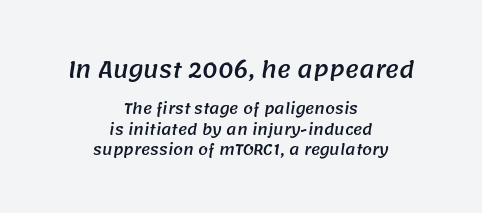
Compared with a flush-left layout, this one balances lines on the center instead. In this sample the first text group is rendered at the bigger scale. This rendering features lettering with no underline. The passage shown stacks its lines at a standard gap. The type is set solid horizontally, with unmodified tracking.
